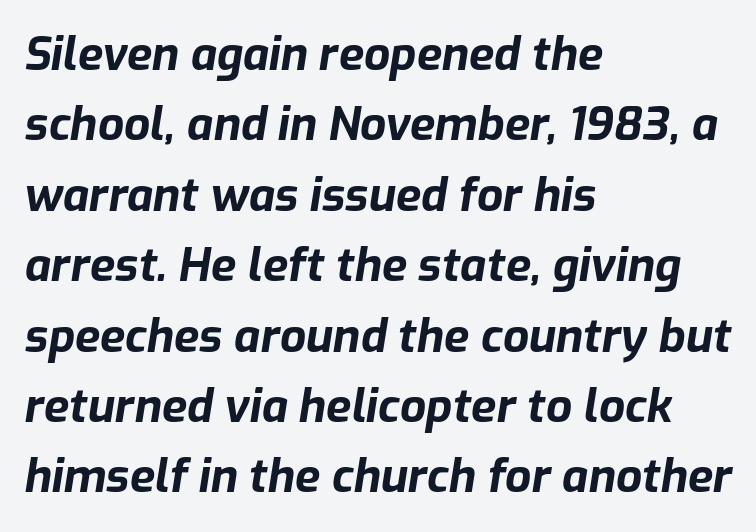
Q: Is the text bold? A: Yes.
Q: Is the text italic (slanted)? A: Yes, it leans right by about 9 degrees.
Q: Is the text underlined? A: No.
Q: How is the paragraph aligned? A: Left-aligned.
Q: Is the spacing between letters normal or unusually wide? A: Normal.
Q: Is the spacing between lines tight, normal or loose? A: Normal.
Q: Width (condensed, normal, or wide)? A: Normal.
Q: Stroke contrast? A: Low.
Q: x-height? A: Medium.
Q: Monospaced? A: No.
